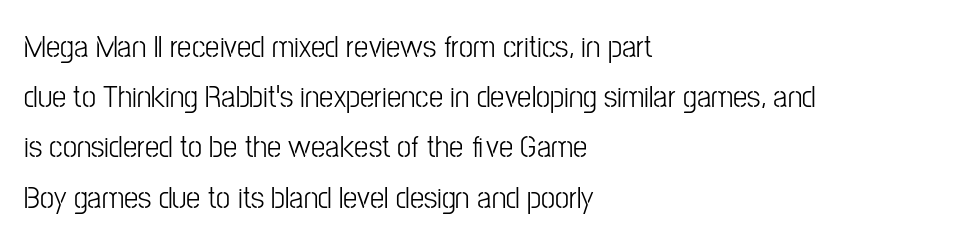
Q: Is the text bold? A: No.
Q: Is the text italic (slanted)? A: No, it is upright.
Q: Is the typeface a serif or a sans-serif typeface? A: Sans-serif.
Q: Is the text underlined? A: No.
Q: How is the paragraph aligned? A: Left-aligned.
Q: Is the spacing between letters normal or unusually wide? A: Normal.
Q: Is the spacing between lines tight, normal or loose? A: Normal.
Q: Width (condensed, normal, or wide)? A: Condensed.
Q: Stroke contrast? A: Low.
Q: x-height? A: Medium.
Q: Monospaced? A: No.
